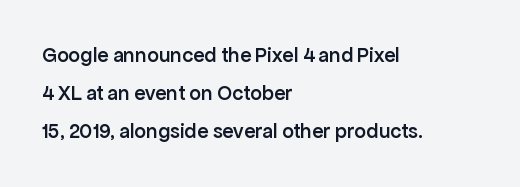
The image shows 21 px text type, upright; set left-aligned, line spacing 1.81x, normal letter spacing, not underlined.
